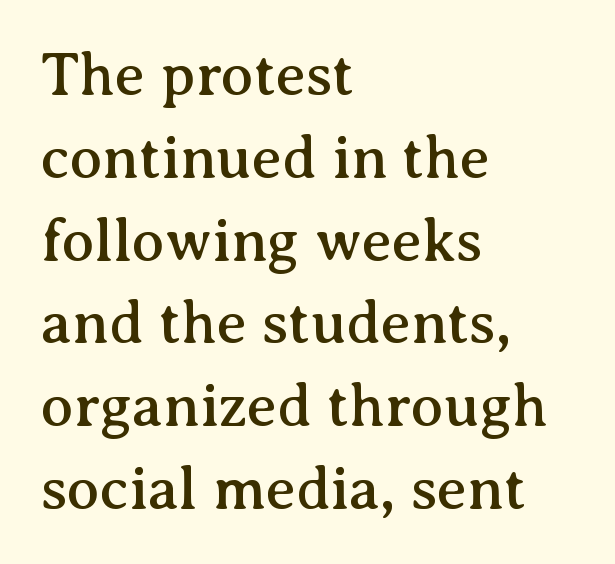
The tracking reads as untouched default to a designer's eye. What's the leading like? Ordinary, nothing unusual. This rendering employs a face with finishing strokes, i.e., a serif. Ascenders rise straight up at ninety degrees. A typesetter would call this proportional, since set widths differ per character.
